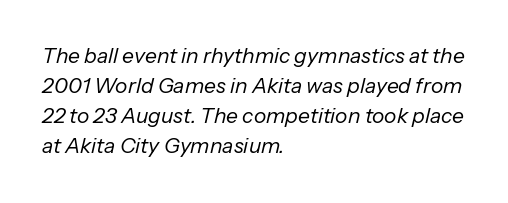
In terms of posture, this sample is oblique. Where is the straight margin? On the left. No extra ink here — the face is not bold. Standard letterfit; no display-style spreading of the glyphs. The passage shown is not underscored anywhere.
